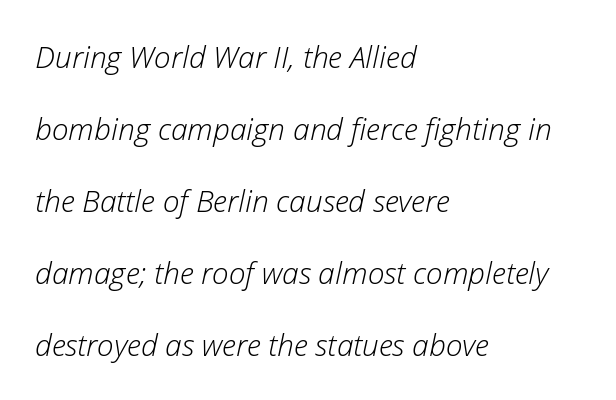
{"italic": "yes", "lean": "right", "slant_degrees": 12, "bold": "no", "weight": "light", "width": "normal", "stroke_contrast": "low", "x_height": "medium", "monospaced": "no", "underline": "no", "align": "left", "line_spacing": "loose", "line_spacing_ratio": 2.4, "letter_spacing": "normal", "letter_spacing_em": 0.0, "glyph_px": 30}
